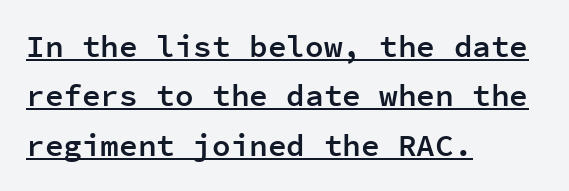
Q: Is the text bold? A: Semi-bold.
Q: Is the text italic (slanted)? A: No, it is upright.
Q: Is the typeface a serif or a sans-serif typeface? A: Sans-serif.
Q: Is the text underlined? A: Yes.
Q: How is the paragraph aligned? A: Left-aligned.
Q: Is the spacing between letters normal or unusually wide? A: Normal.
Q: Is the spacing between lines tight, normal or loose? A: Normal.
Q: Width (condensed, normal, or wide)? A: Normal.
Q: Stroke contrast? A: Low.
Q: x-height? A: Medium.
Q: Monospaced? A: Yes.
